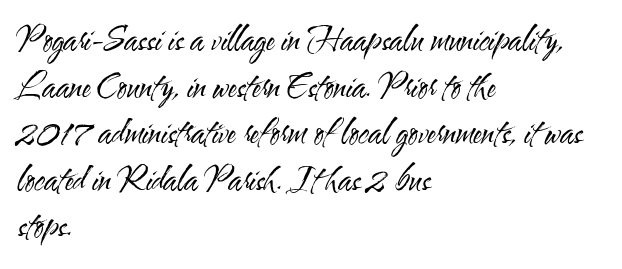
Q: Is the text bold? A: No.
Q: Is the text italic (slanted)? A: Yes.
Q: Is the typeface a serif or a sans-serif typeface? A: Sans-serif.
Q: Is the text underlined? A: No.
Q: How is the paragraph aligned? A: Left-aligned.
Q: Is the spacing between letters normal or unusually wide? A: Normal.
Q: Is the spacing between lines tight, normal or loose? A: Normal.
Q: Width (condensed, normal, or wide)? A: Condensed.
Q: Stroke contrast? A: Medium.
Q: x-height? A: Small.
Q: Monospaced? A: No.
